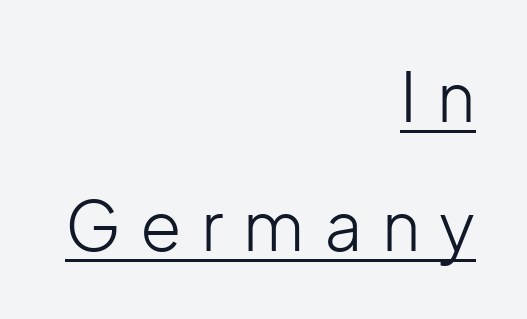
These lines stand farther apart than default settings would place them. Rendered with straight, roman letterforms. Each letter keeps its own natural width here, so spacing adapts to shape. Does extra space separate the letters? Yes, quite a lot of it. You can tell from the bare stems that sans-serif type was used.
